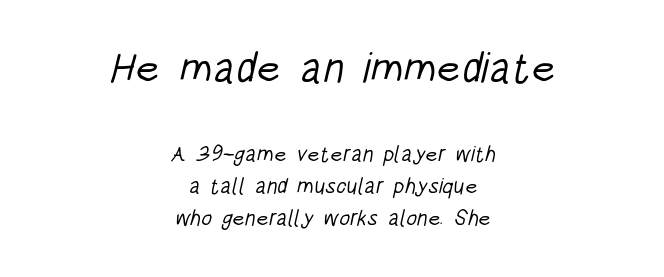
Words appear dense and cohesive because spacing is normal. Every row of glyphs is offset so its center matches the block's center. If you squint, the top block still reads clearly — it's the larger of the two. Vertical stems look standard width or narrower in stroke.
